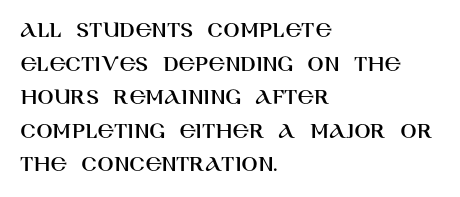
Leading matches the norm, producing a regular column. Every stem runs plumb, perpendicular to the baseline. Underline: absent. In CSS terms this would be text-align: left. Here the glyphs are tracked normally, forming tight word shapes.
